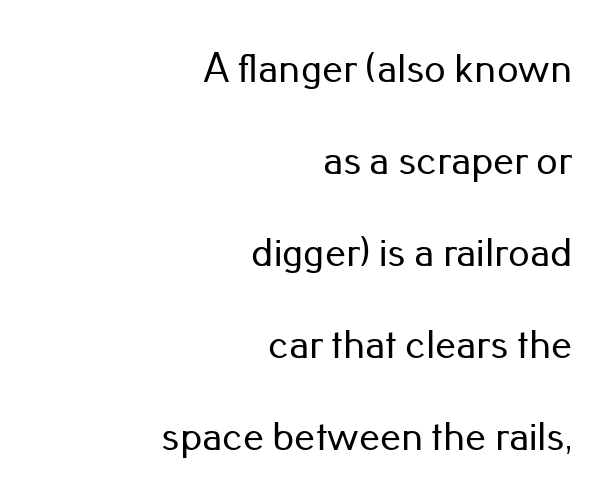
The image shows 42 px sans-serif type, upright; set right-aligned, loose line spacing (2.19x), normal letter spacing, not underlined; low stroke contrast and a small x-height.
